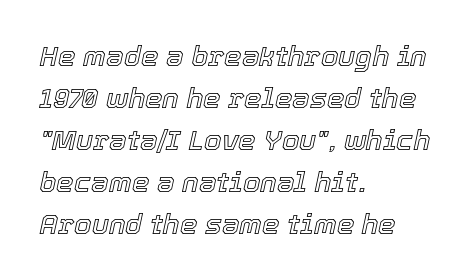
Honestly, there is no underline to notice here at all. You could not count columns in this text — the font is proportionally spaced. Teacher's note: observe the even left margin — that is flush-left alignment. Tall strokes in this sample are angled rather than plumb.
